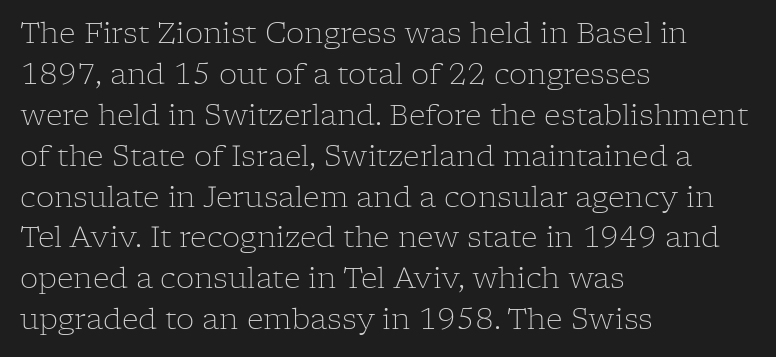
The image shows 29 px light serif type, upright; set left-aligned, normal line spacing (1.41x), normal letter spacing, not underlined; low stroke contrast and a medium x-height.
